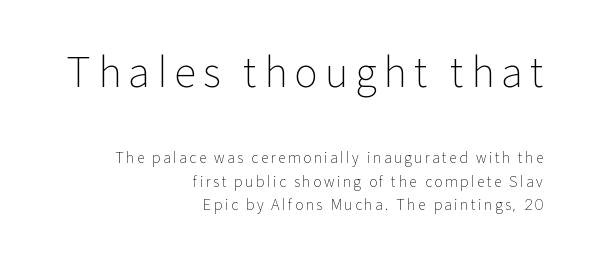
{"serif": "no", "italic": "no", "bold": "no", "weight": "light", "width": "normal", "stroke_contrast": "low", "x_height": "medium", "monospaced": "no", "underline": "no", "align": "right", "line_spacing": "normal", "line_spacing_ratio": 1.68, "larger_block": "first", "size_ratio": 2.86, "glyph_px": 40}
